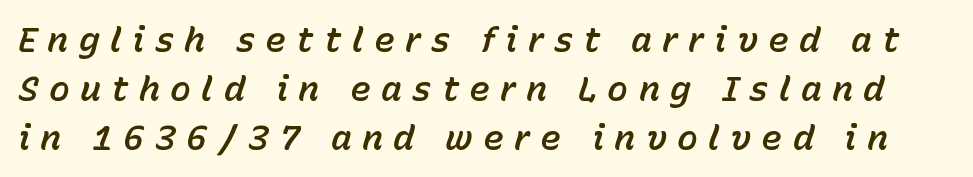
{"italic": "yes", "lean": "right", "slant_degrees": 15, "width": "normal", "stroke_contrast": "low", "x_height": "medium", "monospaced": "no", "underline": "no", "line_spacing": "normal", "line_spacing_ratio": 1.4, "letter_spacing": "wide", "letter_spacing_em": 0.29, "glyph_px": 35}
